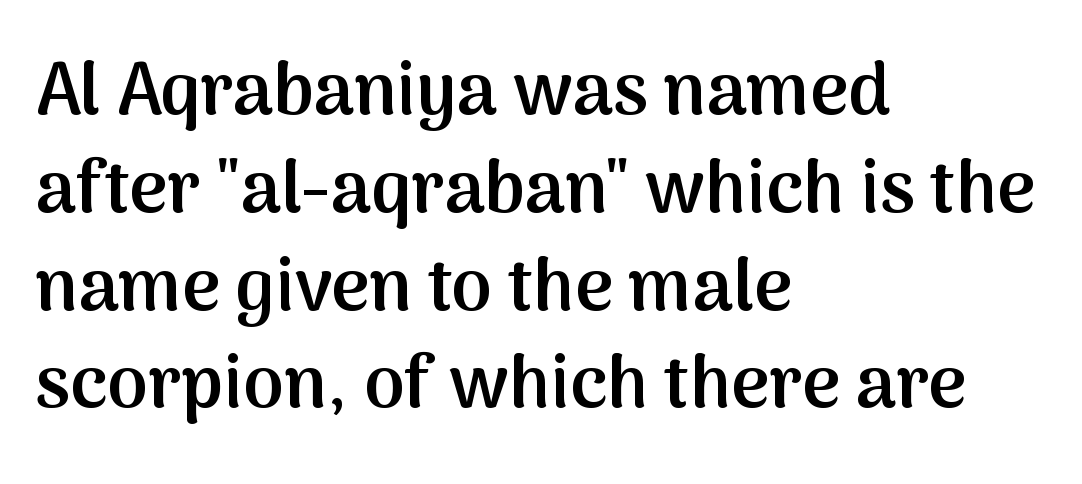
The image shows 73 px semibold sans-serif type, upright; set left-aligned, normal line spacing (1.34x), normal letter spacing, not underlined; medium stroke contrast and a medium x-height.
